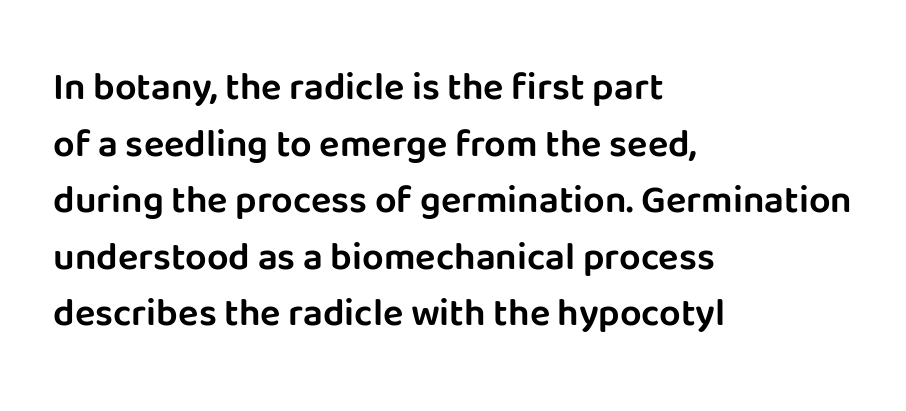
The image shows 38 px sans-serif type, upright; set left-aligned, normal line spacing (1.49x), normal letter spacing, not underlined; low stroke contrast and a large x-height.
